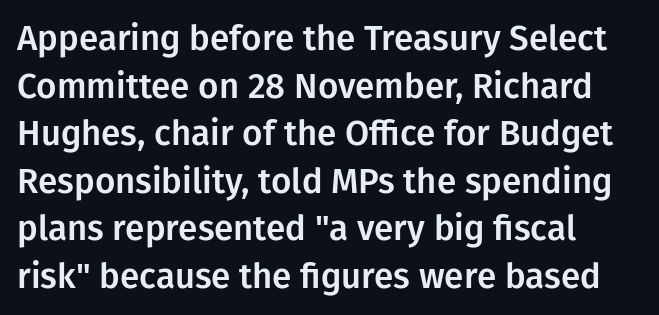
{"serif": "no", "italic": "no", "width": "normal", "stroke_contrast": "low", "x_height": "medium", "monospaced": "no", "underline": "no", "align": "left", "line_spacing": "normal", "line_spacing_ratio": 1.36, "letter_spacing": "normal", "letter_spacing_em": 0.0, "glyph_px": 35}
